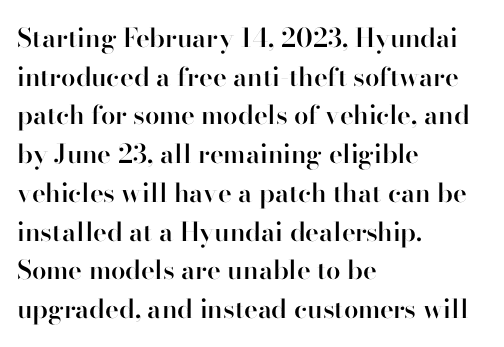
What stands out about the letter spacing? Nothing — it is the standard amount. Where is the straight margin? On the left. The glyphs are unaccompanied by any horizontal stroke below them. Is there any slant? The stems are plumb. The leading is moderate, giving the passage an even texture.
